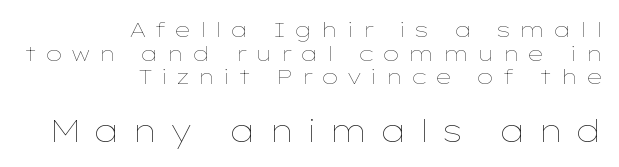
Stems and bowls with no extra thickness — not bold. This rendering uses right alignment, leaving the left contour irregular. Looks like regular typesetting: each glyph gets only the width it needs. When letters stand straight like this, we call the style roman or upright. The rendering inserts visible extra space after every character. Beneath every word, the page is bare.
